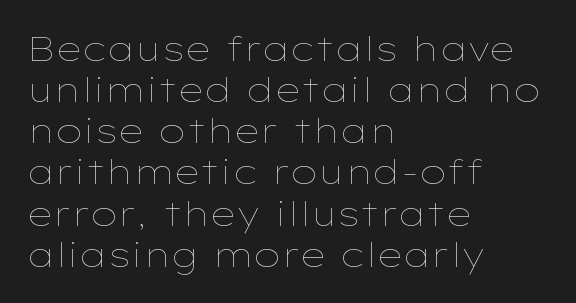
Q: Is the text bold? A: No.
Q: Is the text italic (slanted)? A: No, it is upright.
Q: Is the text underlined? A: No.
Q: How is the paragraph aligned? A: Left-aligned.
Q: Is the spacing between letters normal or unusually wide? A: Normal.
Q: Width (condensed, normal, or wide)? A: Wide.
Q: Stroke contrast? A: Low.
Q: x-height? A: Medium.
Q: Monospaced? A: No.
